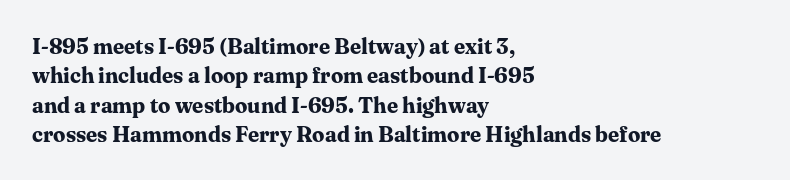
{"italic": "no", "bold": "yes", "underline": "no", "align": "left", "line_spacing": "normal", "line_spacing_ratio": 1.33, "letter_spacing": "normal", "letter_spacing_em": 0.0, "glyph_px": 22}
